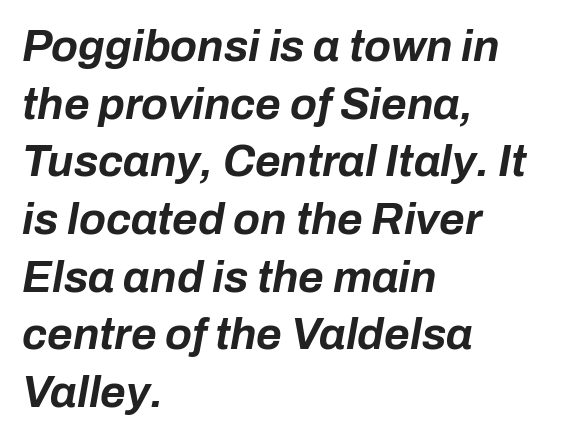
{"italic": "yes", "lean": "right", "slant_degrees": 10, "bold": "yes", "weight": "bold", "width": "normal", "stroke_contrast": "low", "x_height": "medium", "monospaced": "no", "underline": "no", "align": "left", "line_spacing": "normal", "line_spacing_ratio": 1.31, "letter_spacing": "normal", "letter_spacing_em": 0.0, "glyph_px": 44}
